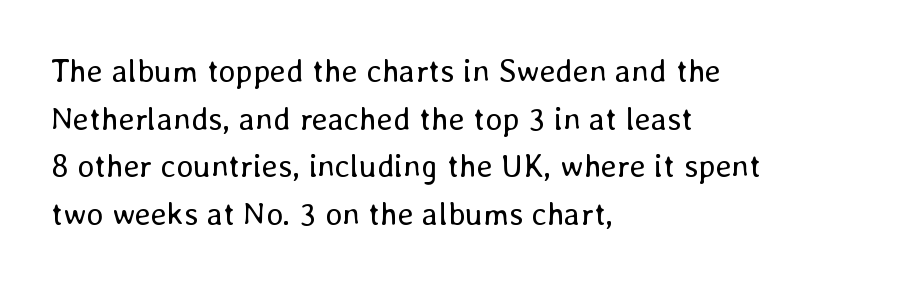
{"italic": "no", "bold": "no", "weight": "regular", "width": "normal", "stroke_contrast": "low", "x_height": "medium", "monospaced": "no", "underline": "no", "align": "left", "line_spacing": "normal", "line_spacing_ratio": 1.49, "letter_spacing": "normal", "letter_spacing_em": 0.0, "glyph_px": 32}
